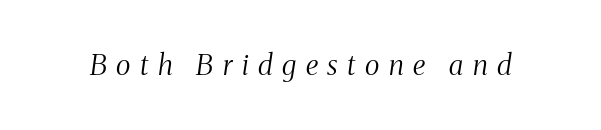
Q: Is the text bold? A: No.
Q: Is the text italic (slanted)? A: Yes, it leans right by about 8 degrees.
Q: Is the typeface a serif or a sans-serif typeface? A: Serif.
Q: Is the text underlined? A: No.
Q: Is the spacing between letters normal or unusually wide? A: Unusually wide.
Q: Width (condensed, normal, or wide)? A: Condensed.
Q: Stroke contrast? A: Medium.
Q: x-height? A: Medium.
Q: Monospaced? A: No.
